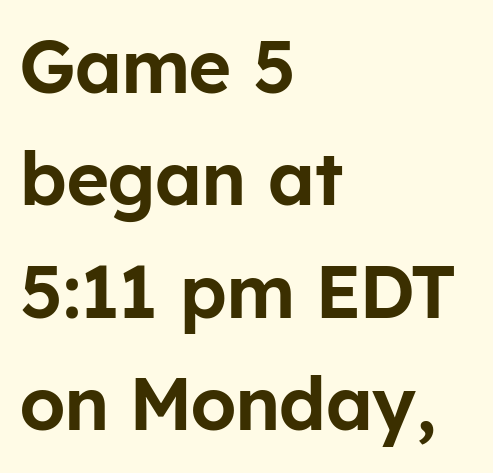
The image shows 73 px sans-serif type, upright; set left-aligned, normal line spacing (1.54x), normal letter spacing, not underlined; low stroke contrast and a medium x-height.
